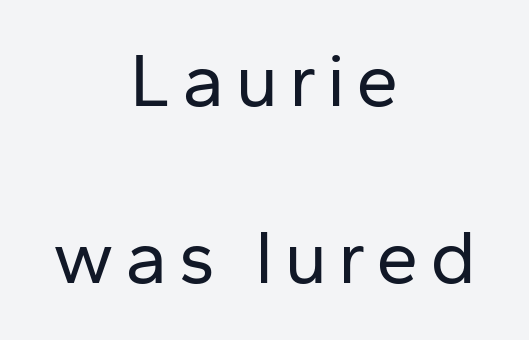
The image shows 76 px regular-weight sans-serif type, upright; set centered, loose line spacing (2.33x), not underlined; low stroke contrast and a medium x-height.
